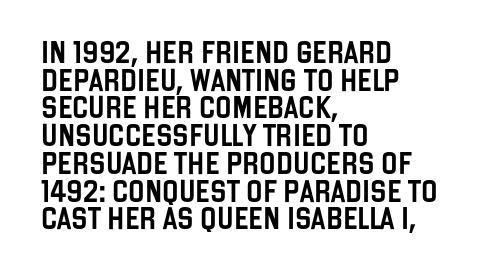
Regarding leading, the lines here are spaced in the standard way. The space beneath each line is pristine and unruled. Tracking value appears to be zero — textbook default spacing. The setting favours the left margin, as ordinary paragraphs usually do.
